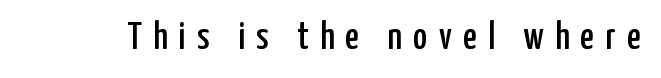
The passage shown is typed in a proportional face where columns would drift. Nope, not italic — everything's standing straight. The gap between lines stays unmarked. Stroke terminals: plain, sans-serif. A typesetter would call this heavily tracked-out type.
